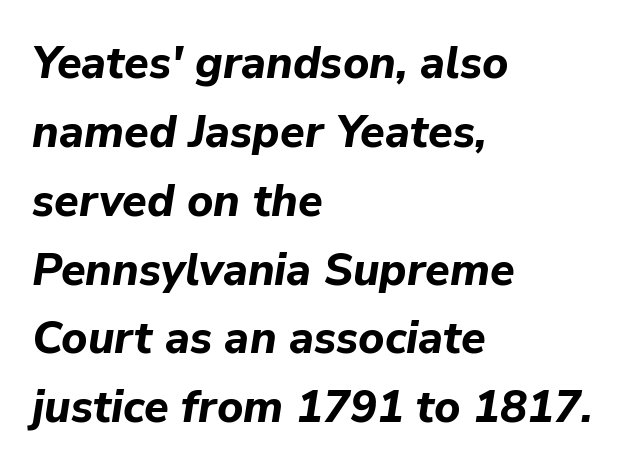
Regular leading. Looking at the ascenders, they clearly lean. Nobody drew a line under any word here. The rag falls on the right side of this text block. How heavy is the stroke? Heavy — this is a bold. Character widths vary here, with narrow letters taking less room than wide ones.
